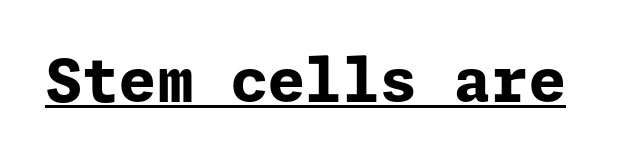
Nothing unusual about the tracking: characters are spaced as the font intends. Are there feet on the stems? There aren't — it's a sans. The rendered words wear a rule along their underside. Style check: upright. Heft: maximum for text — a bold.
